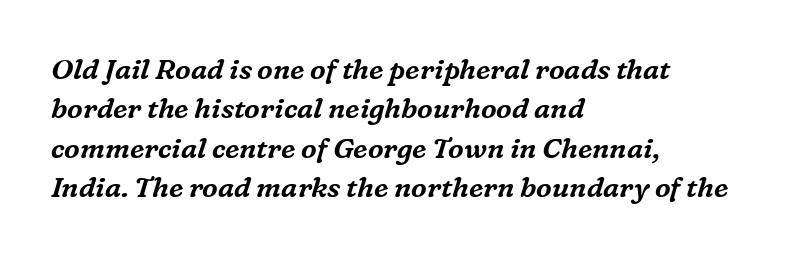
The image shows 28 px serif type, italic (leaning right); set left-aligned, normal line spacing (1.41x), normal letter spacing, not underlined; medium stroke contrast and a medium x-height.
